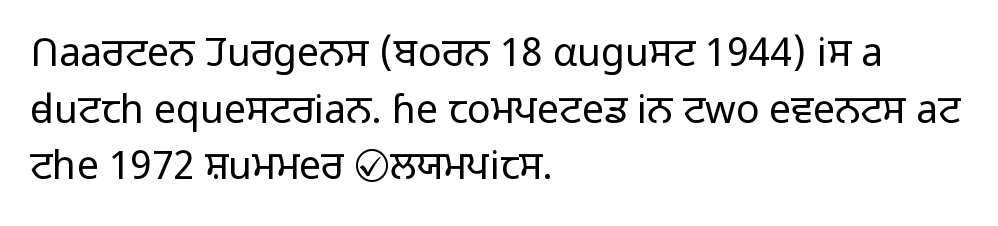
Q: Is the text bold? A: No.
Q: Is the text italic (slanted)? A: No, it is upright.
Q: Is the typeface a serif or a sans-serif typeface? A: Sans-serif.
Q: Is the text underlined? A: No.
Q: How is the paragraph aligned? A: Left-aligned.
Q: Is the spacing between letters normal or unusually wide? A: Normal.
Q: Is the spacing between lines tight, normal or loose? A: Normal.
Q: Width (condensed, normal, or wide)? A: Normal.
Q: Stroke contrast? A: Low.
Q: x-height? A: Medium.
Q: Monospaced? A: No.
